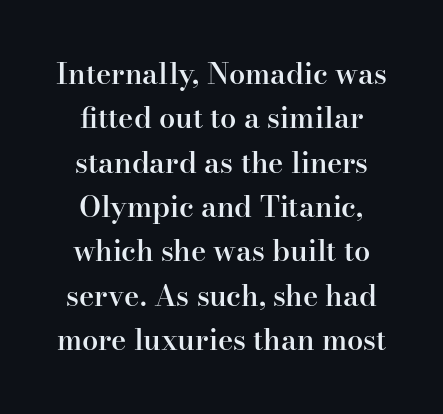
{"serif": "yes", "italic": "no", "bold": "semi", "weight": "semibold", "width": "normal", "stroke_contrast": "high", "x_height": "small", "monospaced": "no", "underline": "no", "align": "center", "line_spacing": "normal", "line_spacing_ratio": 1.53, "letter_spacing": "normal", "letter_spacing_em": 0.0, "glyph_px": 29}
